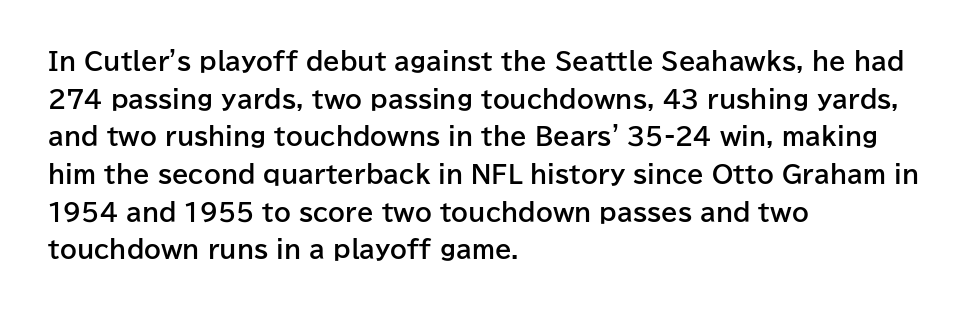
Q: Is the text bold? A: Yes.
Q: Is the text italic (slanted)? A: No, it is upright.
Q: Is the text underlined? A: No.
Q: How is the paragraph aligned? A: Left-aligned.
Q: Is the spacing between letters normal or unusually wide? A: Normal.
Q: Is the spacing between lines tight, normal or loose? A: Normal.
